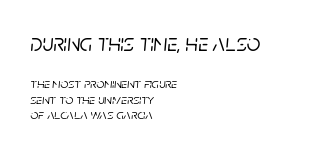
{"italic": "yes", "lean": "right", "slant_degrees": 5, "underline": "no", "align": "left", "line_spacing": "tight", "line_spacing_ratio": 1.12, "letter_spacing": "normal", "letter_spacing_em": 0.0, "larger_block": "first", "size_ratio": 1.71, "glyph_px": 24}
